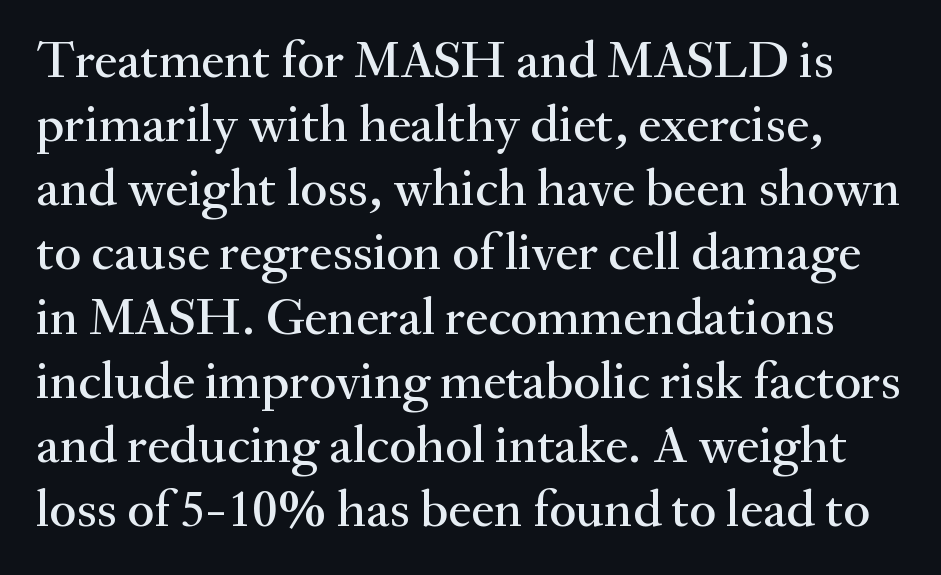
The image shows 53 px serif type, upright; set line spacing 1.21x, normal letter spacing, not underlined; medium stroke contrast and a small x-height.
